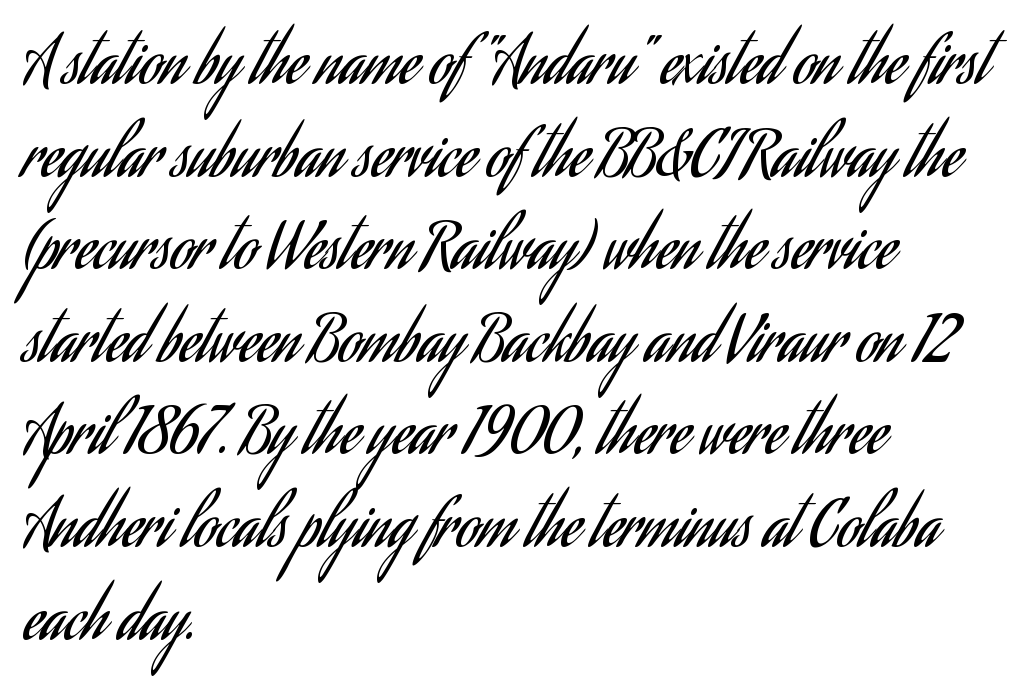
The image shows 63 px regular-weight, condensed sans-serif type; set left-aligned, normal line spacing (1.47x), normal letter spacing, not underlined; low stroke contrast and a small x-height.
